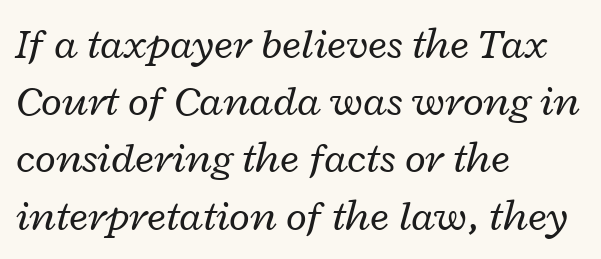
Q: Is the text bold? A: No.
Q: Is the text italic (slanted)? A: Yes, it leans right by about 12 degrees.
Q: Is the text underlined? A: No.
Q: How is the paragraph aligned? A: Left-aligned.
Q: Is the spacing between letters normal or unusually wide? A: Normal.
Q: Is the spacing between lines tight, normal or loose? A: Normal.
Q: Width (condensed, normal, or wide)? A: Wide.
Q: Stroke contrast? A: Low.
Q: x-height? A: Medium.
Q: Monospaced? A: No.
